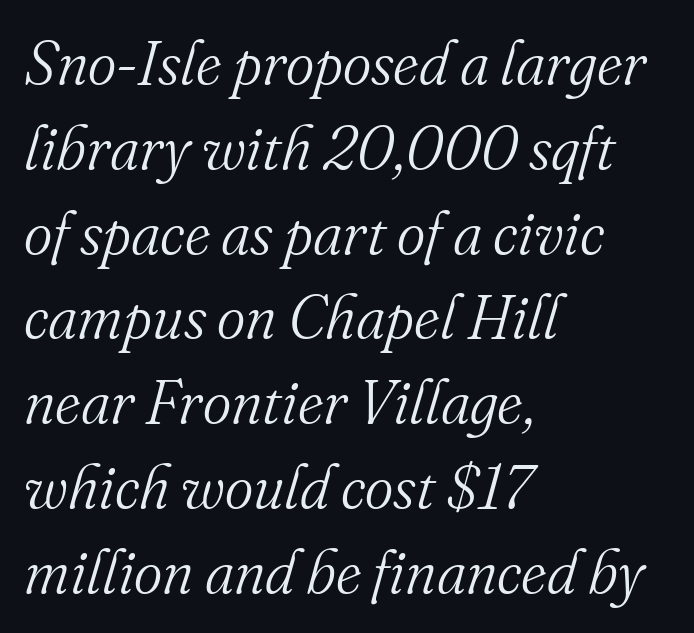
The image shows 61 px light serif type, italic (leaning right); set left-aligned, normal line spacing (1.39x), normal letter spacing, not underlined; medium stroke contrast and a small x-height.
